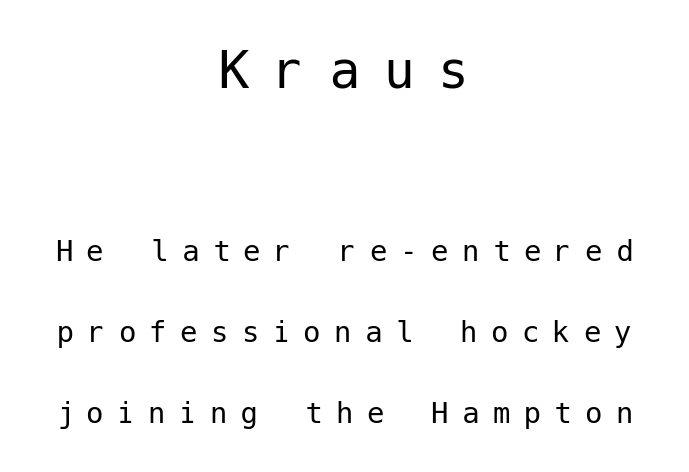
The image shows 62 px regular-weight sans-serif type, upright; set centered, loose line spacing (2.31x), unusually wide letter spacing (+0.38 em), not underlined; the first (top) block is 1.77x larger; low stroke contrast and a medium x-height.
